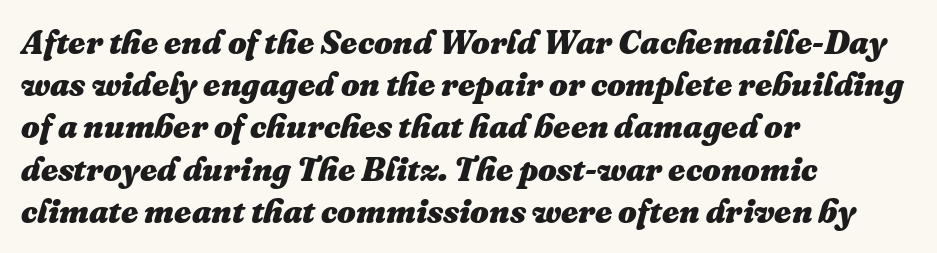
Each glyph is drawn with heavy, bold strokes. Which margin do the lines hug? The left one — the right edge is uneven. A clean baseline with only descenders dipping below it. Here the designer chose a conventional face with non-uniform glyph widths. Is the type slanted? Yes — the strokes lean at a clear angle.
